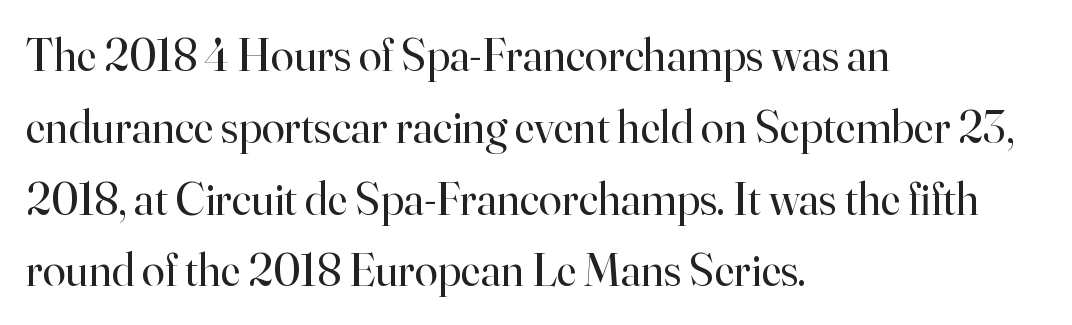
Compared with a typical body face, this is equally light or lighter still. Character widths vary here, with narrow letters taking less room than wide ones. The paragraph has a hard left edge and a soft right edge. The face used here is rendered with its standard letterfit.
